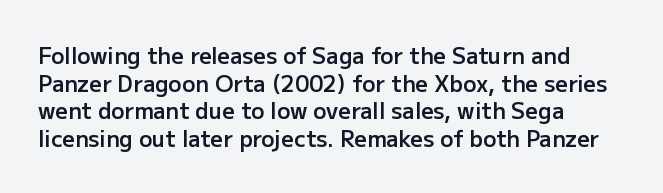
Q: Is the text bold? A: Semi-bold.
Q: Is the text italic (slanted)? A: No, it is upright.
Q: Is the text underlined? A: No.
Q: How is the paragraph aligned? A: Left-aligned.
Q: Is the spacing between letters normal or unusually wide? A: Normal.
Q: Is the spacing between lines tight, normal or loose? A: Normal.
